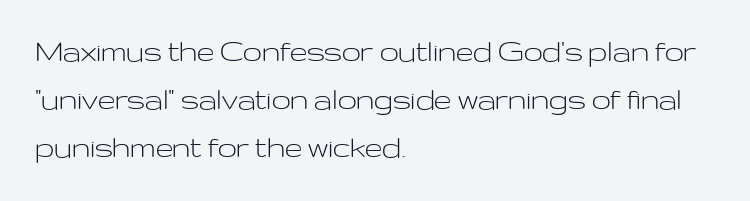
The image shows 34 px light, wide sans-serif type, upright; set left-aligned, normal line spacing (1.41x), normal letter spacing, not underlined; low stroke contrast and a medium x-height.
